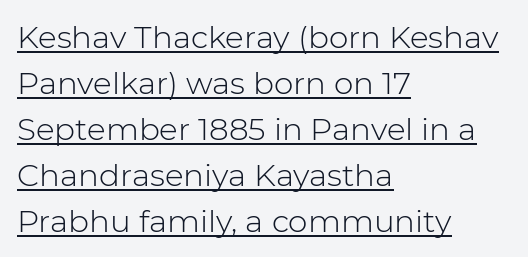
The image shows 31 px light sans-serif type, upright; set left-aligned, normal line spacing (1.48x), normal letter spacing, underlined; low stroke contrast and a medium x-height.
